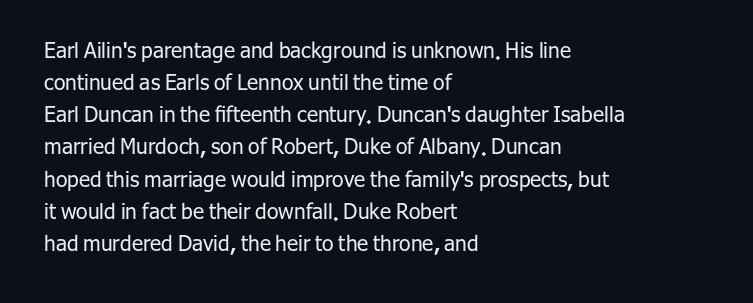
The image shows 21 px text type, upright; set left-aligned, normal line spacing (1.53x), normal letter spacing, not underlined.
